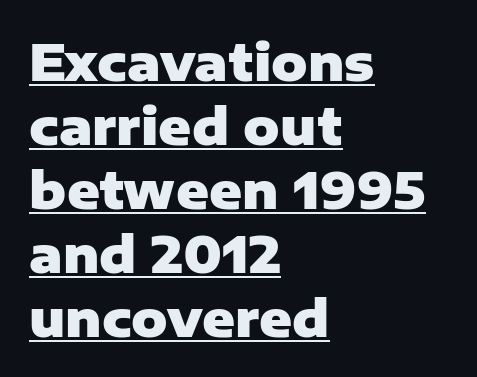
The image shows 50 px heavy sans-serif type, upright; set left-aligned, normal line spacing (1.28x), normal letter spacing, underlined; low stroke contrast and a medium x-height.
